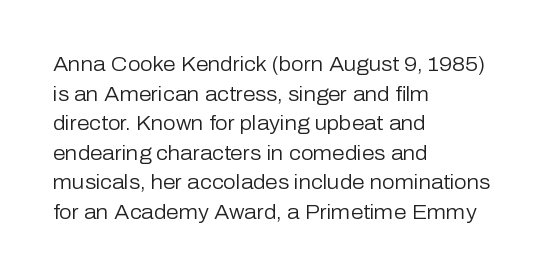
Compared with a typical body face, this is equally light or lighter still. The line texture is even and compact thanks to regular tracking. The space directly below the letters is spotless. Nope, not italic — everything's standing straight.
